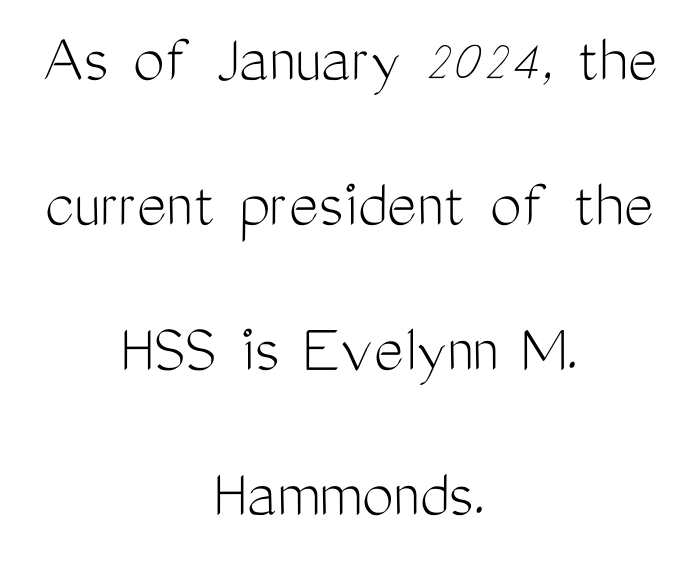
The image shows 71 px light, condensed sans-serif type, upright; set centered, loose line spacing (2.04x), normal letter spacing, not underlined; medium stroke contrast and a medium x-height.
